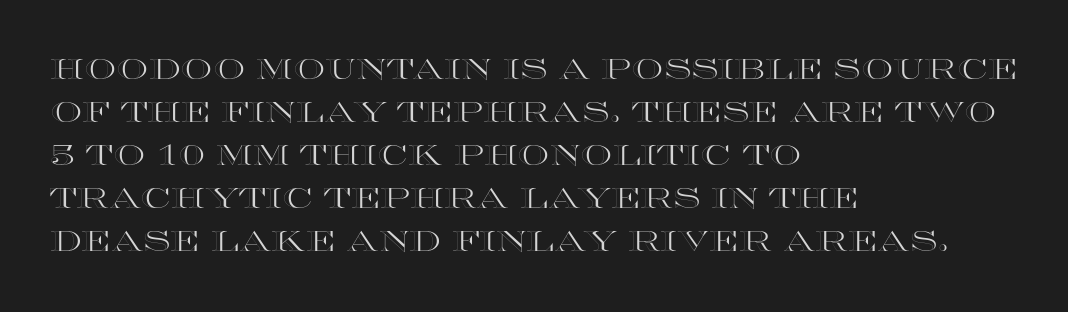
The image shows 28 px wide type, upright; set left-aligned, normal line spacing (1.54x), normal letter spacing, not underlined; a large x-height.
